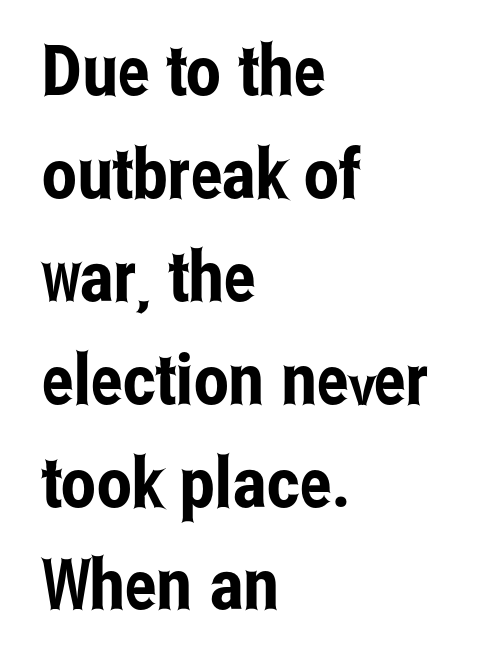
The letters stand straight up with perfectly vertical stems. Honestly, the letter spacing is just normal — you wouldn't notice it. Note the varied advance widths — an 'i' is clearly narrower than an 'm'. Rule under the text: the space is simply empty. Regular leading.
